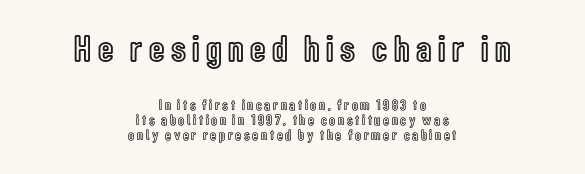
{"italic": "no", "width": "condensed", "x_height": "medium", "monospaced": "no", "underline": "no", "align": "center", "line_spacing": "tight", "line_spacing_ratio": 1.0, "larger_block": "first", "size_ratio": 2.53, "glyph_px": 38}
